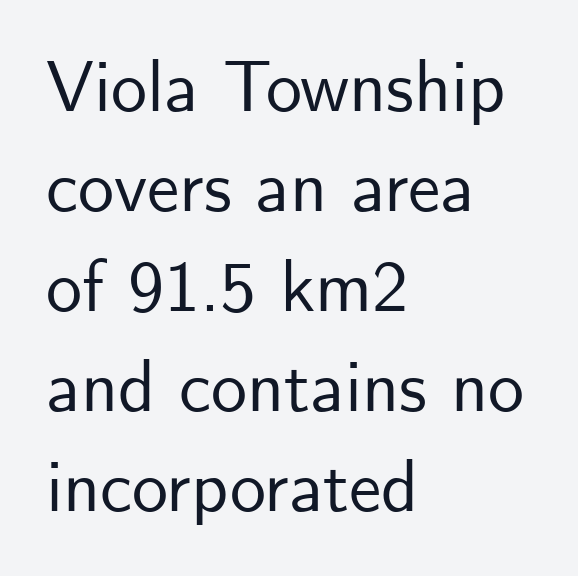
Each letter keeps its own natural width here, so spacing adapts to shape. Letter spacing: default. Visually the block forms a straight wall on the left and a jagged coastline on the right. Glance below the letters and you will spot only blank space. Regarding serifs, this sample does without them. This sample uses an upright cut, with every glyph sitting square on the baseline.
